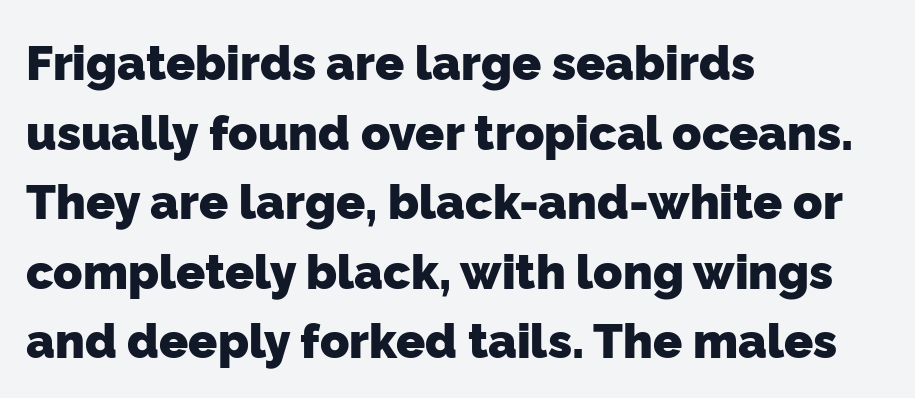
Short note: letters normally spaced. Each new line begins a customary step beneath the previous one. Chunky letters — that's bold for sure. Unmarked baselines from the first word to the last. Each letter keeps its own natural width here, so spacing adapts to shape.
